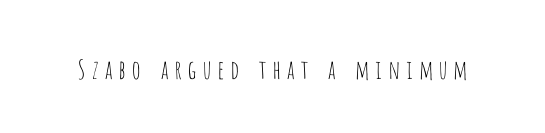
Q: Is the text bold? A: No.
Q: Is the text italic (slanted)? A: No, it is upright.
Q: Is the text underlined? A: No.
